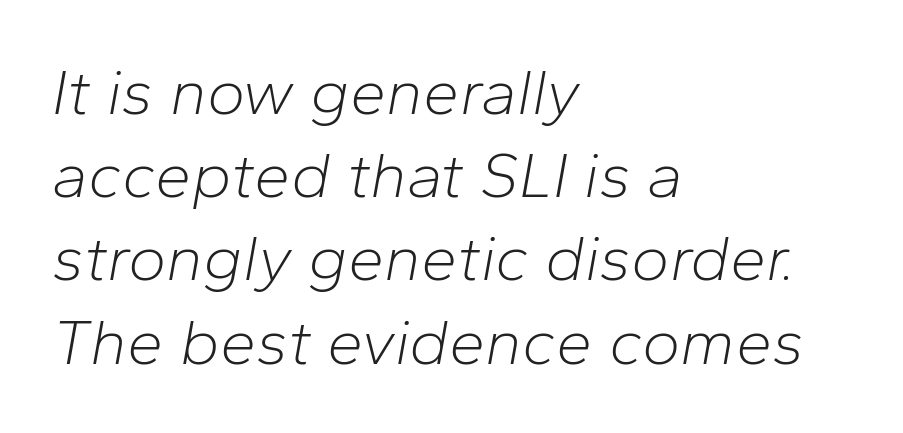
Slanted lettering throughout. Letter spacing: default. Notice how the passage keeps a crisp vertical edge on the left only. A typesetter would call this proportional, since set widths differ per character. Horizontal bands of white between lines are of average thickness.
